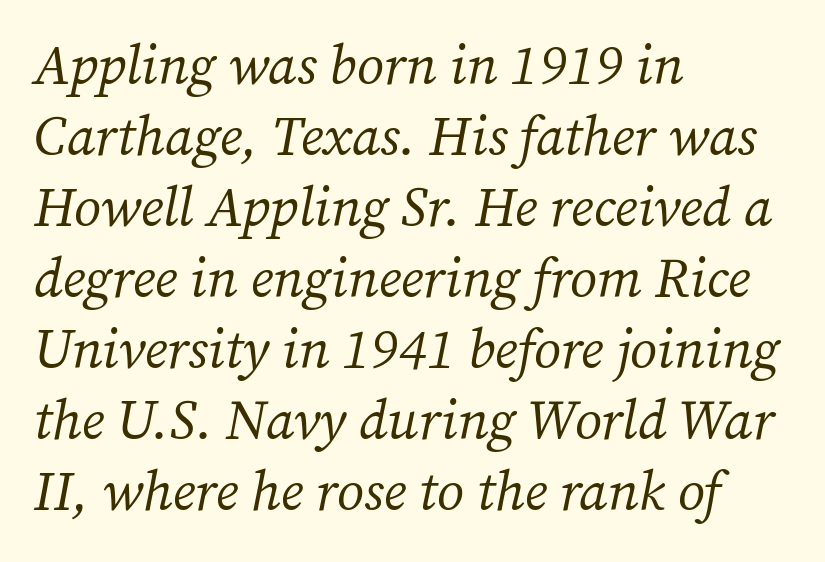
The image shows 55 px regular-weight serif type, italic (leaning right); set left-aligned, normal line spacing (1.29x), normal letter spacing, not underlined; medium stroke contrast and a medium x-height.
